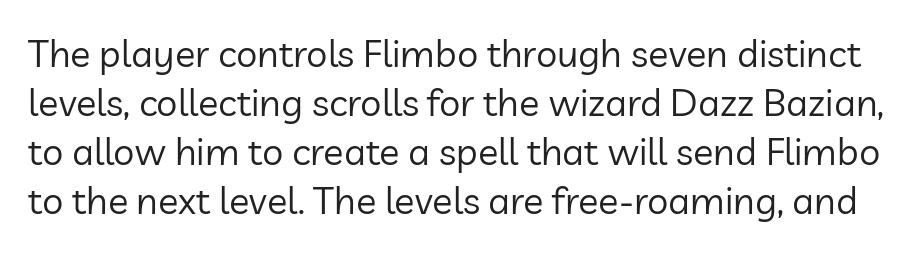
Q: Is the text bold? A: No.
Q: Is the text italic (slanted)? A: No, it is upright.
Q: Is the typeface a serif or a sans-serif typeface? A: Sans-serif.
Q: Is the text underlined? A: No.
Q: Is the spacing between letters normal or unusually wide? A: Normal.
Q: Is the spacing between lines tight, normal or loose? A: Normal.
Q: Width (condensed, normal, or wide)? A: Normal.
Q: Stroke contrast? A: Low.
Q: x-height? A: Medium.
Q: Monospaced? A: No.
